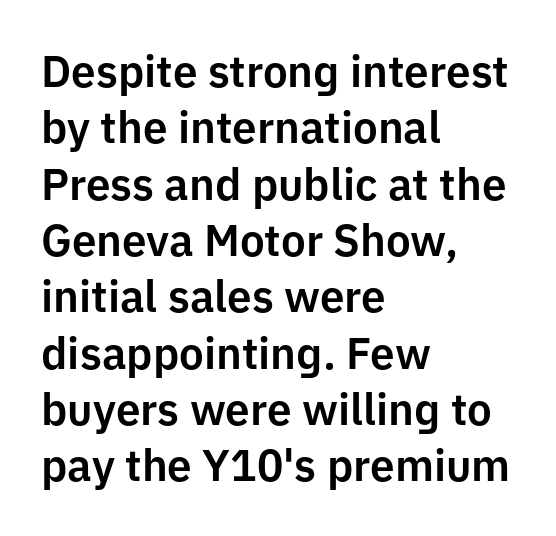
Q: Is the text italic (slanted)? A: No, it is upright.
Q: Is the typeface a serif or a sans-serif typeface? A: Sans-serif.
Q: Is the text underlined? A: No.
Q: How is the paragraph aligned? A: Left-aligned.
Q: Is the spacing between letters normal or unusually wide? A: Normal.
Q: Is the spacing between lines tight, normal or loose? A: Normal.
Q: Width (condensed, normal, or wide)? A: Normal.
Q: Stroke contrast? A: Low.
Q: x-height? A: Medium.
Q: Monospaced? A: No.
